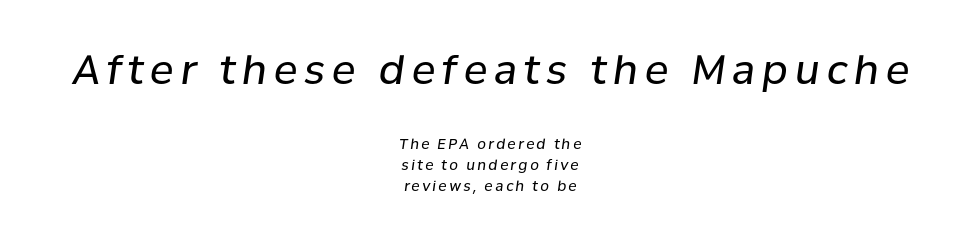
Q: Is the text bold? A: No.
Q: Is the text italic (slanted)? A: Yes, it leans right by about 8 degrees.
Q: Is the text underlined? A: No.
Q: How is the paragraph aligned? A: Centered.
Q: Is the spacing between lines tight, normal or loose? A: Normal.
Q: Which block of text is set in a larger size, the first (top) or the second (bottom)? A: The first (top) one.
Q: Width (condensed, normal, or wide)? A: Normal.
Q: Stroke contrast? A: Low.
Q: x-height? A: Medium.
Q: Monospaced? A: No.
